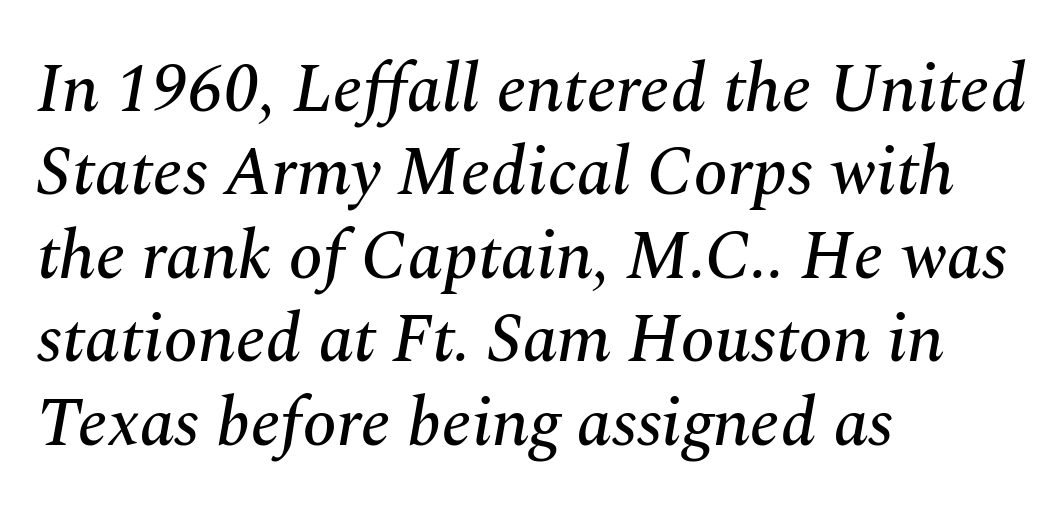
{"serif": "yes", "italic": "yes", "lean": "right", "slant_degrees": 10, "width": "normal", "stroke_contrast": "medium", "x_height": "medium", "monospaced": "no", "underline": "no", "align": "left", "line_spacing_ratio": 1.21, "letter_spacing": "normal", "letter_spacing_em": 0.0, "glyph_px": 69}
